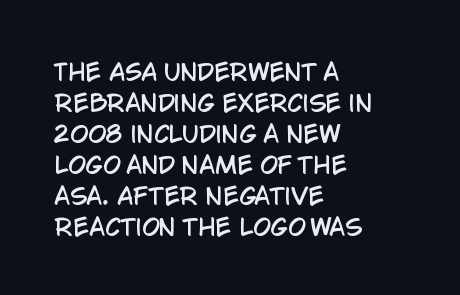
Q: Is the text italic (slanted)? A: No, it is upright.
Q: Is the text underlined? A: No.
Q: How is the paragraph aligned? A: Left-aligned.
Q: Is the spacing between letters normal or unusually wide? A: Normal.
Q: Is the spacing between lines tight, normal or loose? A: Normal.
